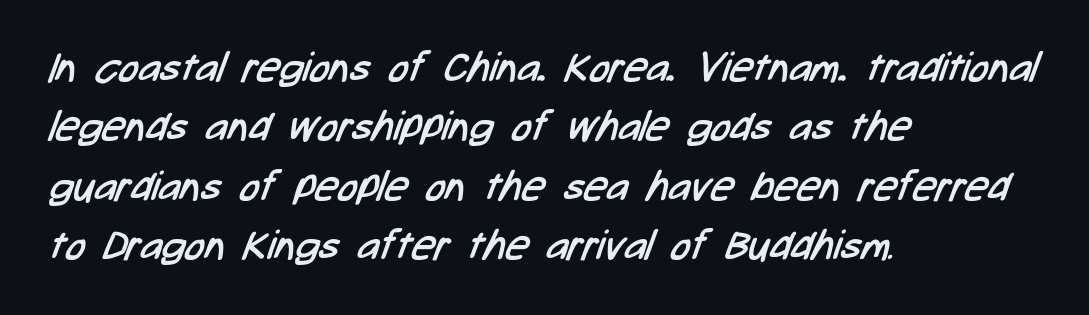
The image shows 41 px regular-weight, condensed sans-serif type; set left-aligned, normal line spacing (1.45x), normal letter spacing, not underlined; low stroke contrast and a medium x-height.
